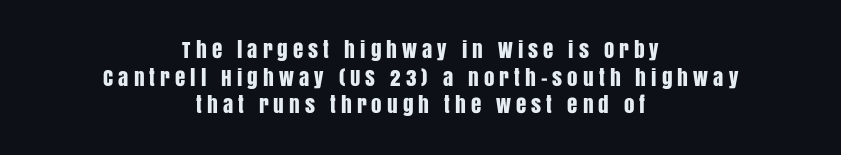
The image shows 21 px text type, upright; set centered, normal line spacing (1.31x), unusually wide letter spacing (+0.24 em), not underlined.
